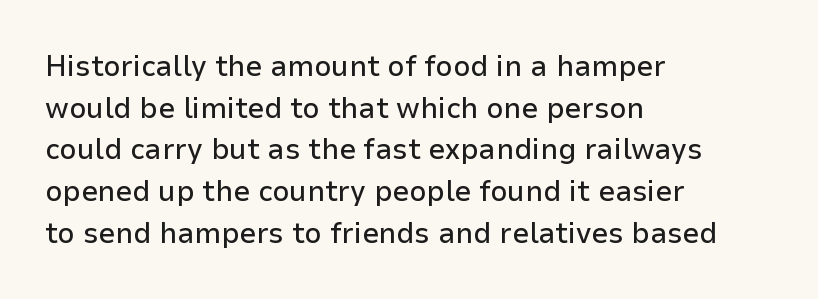
Q: Is the text italic (slanted)? A: No, it is upright.
Q: Is the typeface a serif or a sans-serif typeface? A: Sans-serif.
Q: Is the text underlined? A: No.
Q: How is the paragraph aligned? A: Left-aligned.
Q: Is the spacing between letters normal or unusually wide? A: Normal.
Q: Is the spacing between lines tight, normal or loose? A: Normal.
Q: Width (condensed, normal, or wide)? A: Normal.
Q: Stroke contrast? A: Low.
Q: x-height? A: Medium.
Q: Monospaced? A: No.
